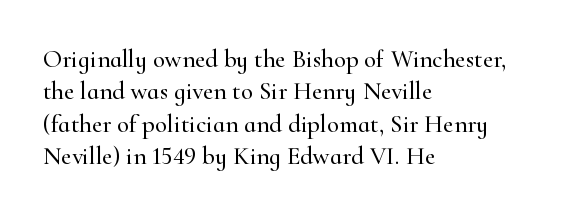
The image shows 25 px text type, upright; set left-aligned, normal line spacing (1.3x), normal letter spacing, not underlined.
